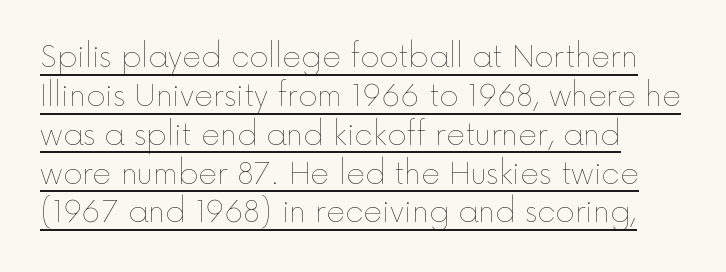
Italic? Not at all — the glyphs are vertical. The vertical gap from one line to the next is medium. Horizontally, the lines are justified to the leading edge only. Proportional: the letters do not fall into vertical columns.
